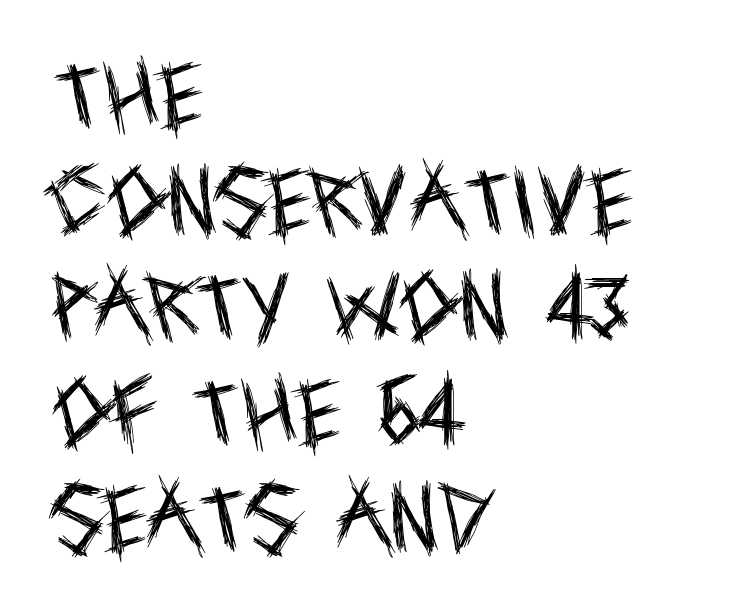
{"serif": "no", "italic": "no", "bold": "no", "weight": "regular", "width": "condensed", "x_height": "large", "monospaced": "no", "underline": "no", "align": "left", "line_spacing": "normal", "line_spacing_ratio": 1.41, "letter_spacing": "normal", "letter_spacing_em": 0.0, "glyph_px": 75}
